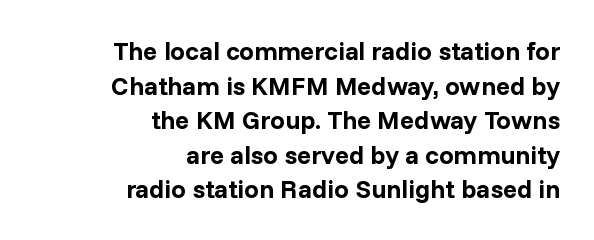
Q: Is the text bold? A: Yes.
Q: Is the text italic (slanted)? A: No, it is upright.
Q: Is the text underlined? A: No.
Q: How is the paragraph aligned? A: Right-aligned.
Q: Is the spacing between letters normal or unusually wide? A: Normal.
Q: Is the spacing between lines tight, normal or loose? A: Normal.
